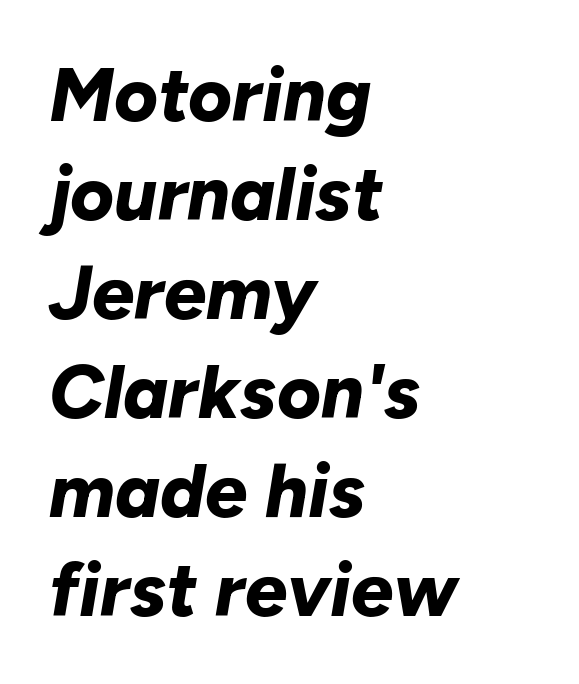
What stands out about the letter spacing? Nothing — it is the standard amount. The rag falls on the right side of this text block. As a designer I'd log this as weight 700, bold. Unmarked baselines from the first word to the last.
